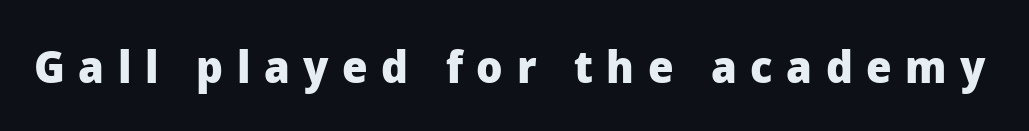
The image shows 45 px heavy sans-serif type, upright; set unusually wide letter spacing (+0.3 em), not underlined; low stroke contrast and a medium x-height.
